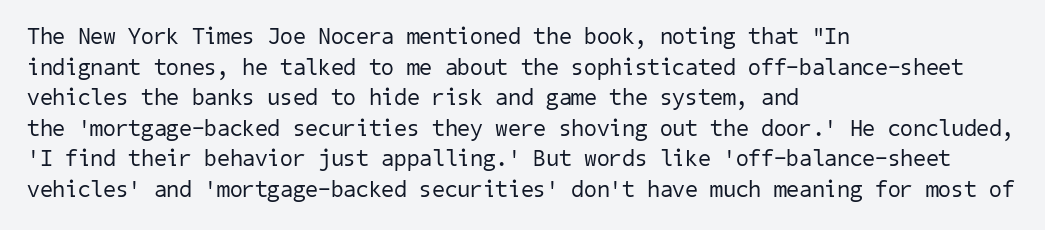
The image shows 23 px text type; set left-aligned, normal line spacing (1.33x), normal letter spacing, not underlined.
